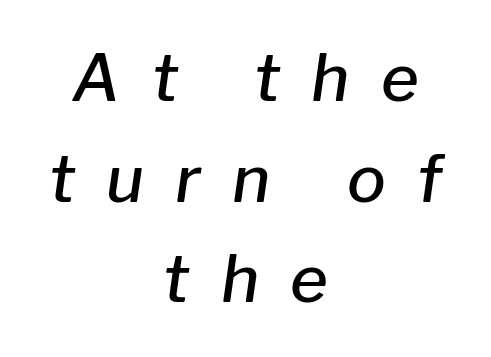
The image shows 65 px semibold type, italic (leaning right); set centered, normal line spacing (1.55x), unusually wide letter spacing (+0.48 em), not underlined; low stroke contrast and a medium x-height.
